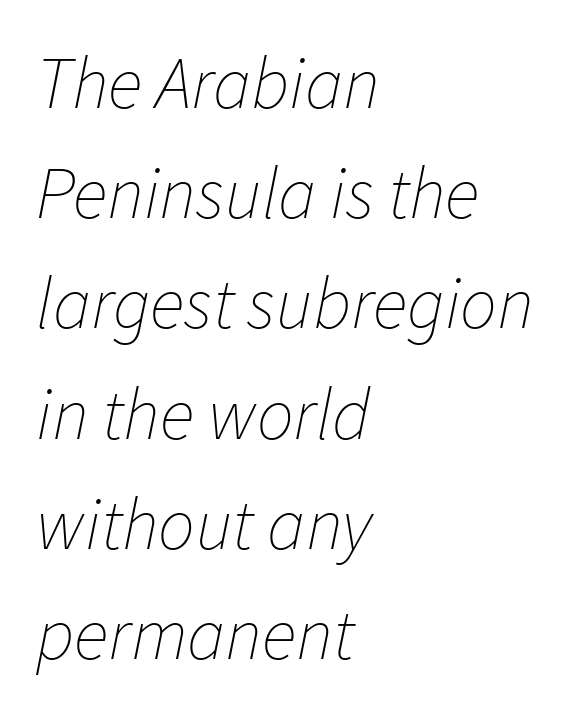
The image shows 73 px thin type, italic (leaning right); set left-aligned, normal line spacing (1.51x), normal letter spacing, not underlined; low stroke contrast and a medium x-height.
